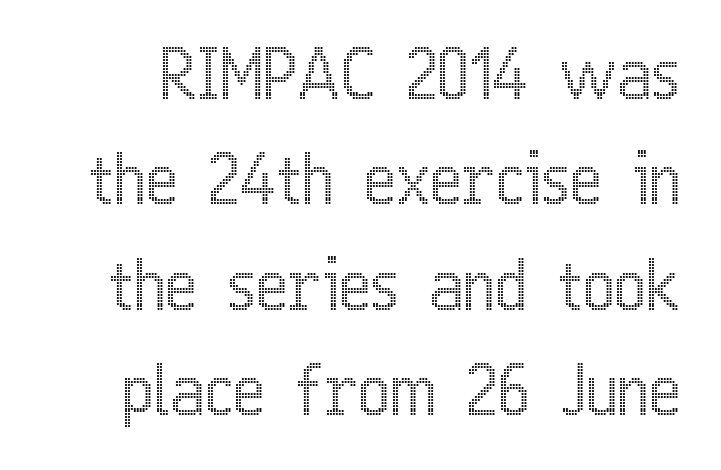
The image shows 68 px condensed type, upright; set normal line spacing (1.55x), normal letter spacing, not underlined; a medium x-height.
